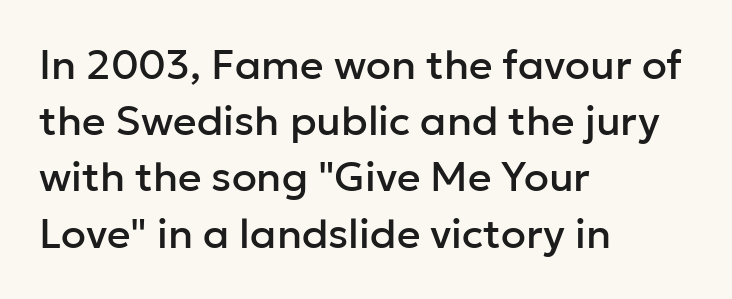
{"serif": "no", "italic": "no", "width": "normal", "stroke_contrast": "low", "x_height": "medium", "monospaced": "no", "underline": "no", "align": "left", "line_spacing": "normal", "line_spacing_ratio": 1.37, "letter_spacing": "normal", "letter_spacing_em": 0.0, "glyph_px": 41}
